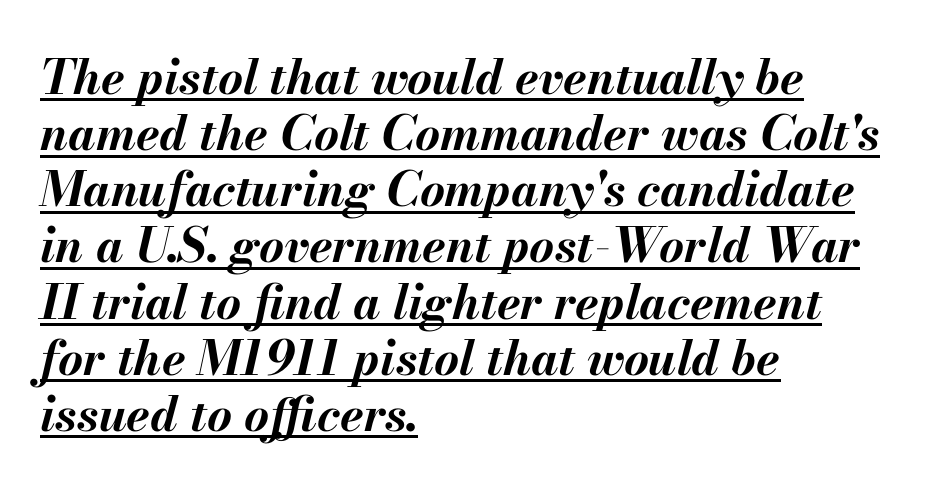
{"italic": "yes", "lean": "right", "slant_degrees": 13, "bold": "yes", "weight": "bold", "width": "normal", "stroke_contrast": "medium", "x_height": "small", "monospaced": "no", "underline": "yes", "align": "left", "line_spacing_ratio": 1.17, "letter_spacing": "normal", "letter_spacing_em": 0.0, "glyph_px": 48}
